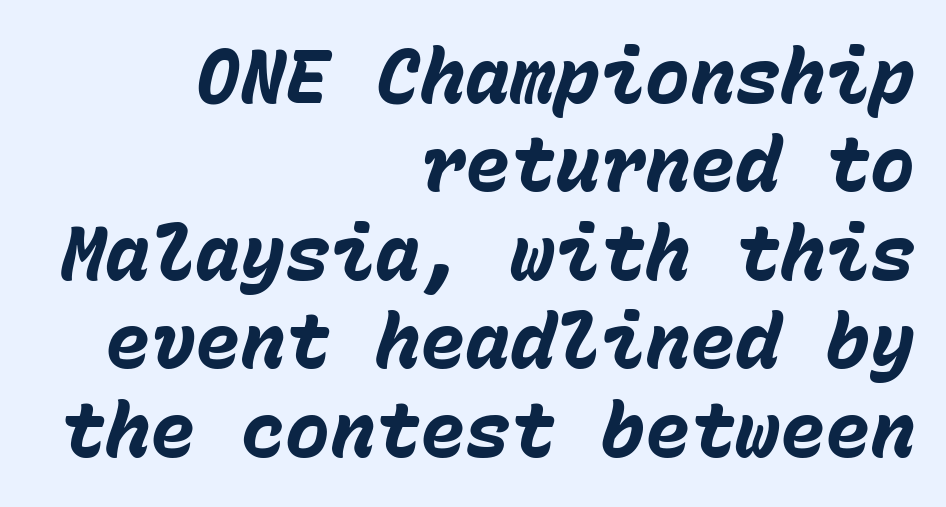
The rendering uses typewriter-style spacing with identical character cells. The tracking reads as untouched default to a designer's eye. The ragged edge is on the left, which tells us the setting is flush right. Would a proofreader flag this as italicized? Yes. What weight is shown? A full bold with thick strokes.
